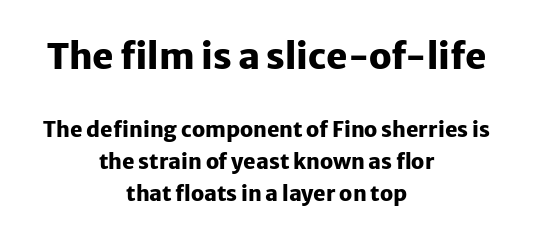
Q: Is the text bold? A: Yes.
Q: Is the text italic (slanted)? A: No, it is upright.
Q: Is the typeface a serif or a sans-serif typeface? A: Sans-serif.
Q: Is the text underlined? A: No.
Q: How is the paragraph aligned? A: Centered.
Q: Is the spacing between letters normal or unusually wide? A: Normal.
Q: Is the spacing between lines tight, normal or loose? A: Normal.
Q: Which block of text is set in a larger size, the first (top) or the second (bottom)? A: The first (top) one.
Q: Width (condensed, normal, or wide)? A: Normal.
Q: Stroke contrast? A: Low.
Q: x-height? A: Medium.
Q: Monospaced? A: No.
